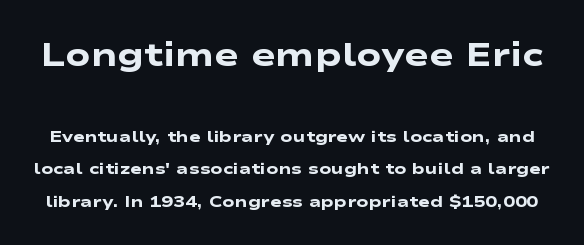
The face used here is rendered with its standard letterfit. Quick note: underline off. In terms of weight, the rendering is a true, heavy bold. The block of text is sparse from top to bottom, with ample space between rows. A typesetter would call this proportional, since set widths differ per character.
